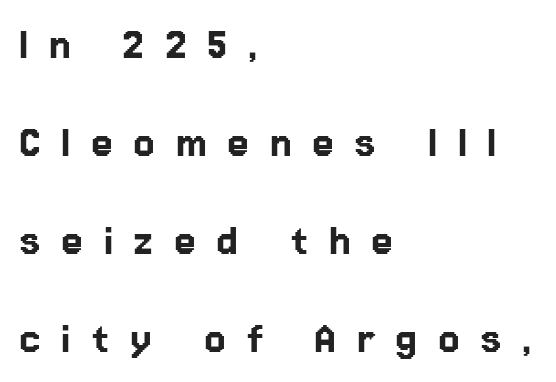
You could only call the tracking loose — the letters float apart. Beneath every word, the page is bare. The typesetter chose a ragged-right arrangement here. Note the varied advance widths — an 'i' is clearly narrower than an 'm'.
